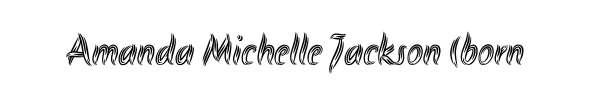
Honestly, there is no underline to notice here at all. Do the characters align in a grid? No, the font is proportional. This rendering leaves character spacing at its baseline value.
